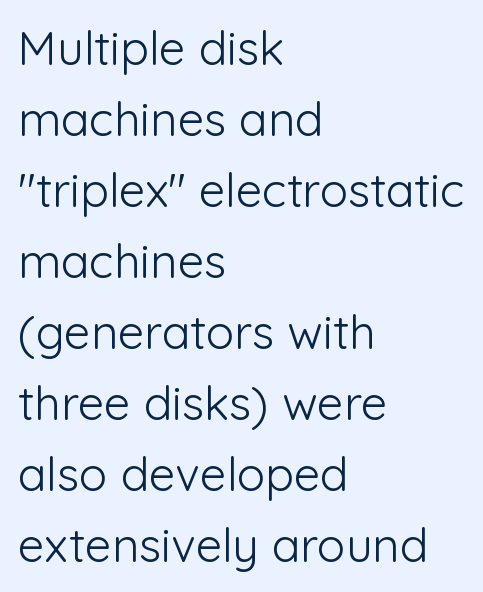
{"serif": "no", "italic": "no", "bold": "no", "weight": "light", "width": "normal", "stroke_contrast": "low", "x_height": "medium", "monospaced": "no", "underline": "no", "align": "left", "line_spacing": "normal", "line_spacing_ratio": 1.51, "letter_spacing": "normal", "letter_spacing_em": 0.0, "glyph_px": 47}
